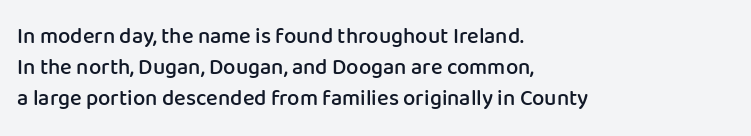
{"italic": "no", "bold": "semi", "underline": "no", "align": "left", "line_spacing": "normal", "line_spacing_ratio": 1.4, "letter_spacing": "normal", "letter_spacing_em": 0.0, "glyph_px": 22}
